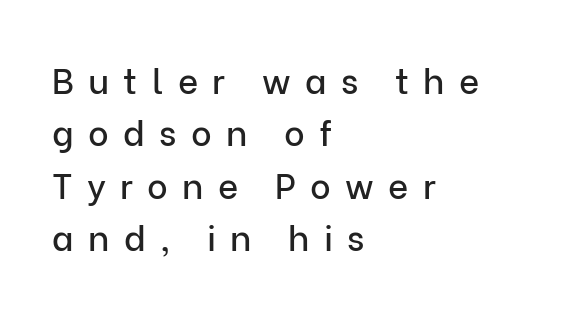
Q: Is the text italic (slanted)? A: No, it is upright.
Q: Is the typeface a serif or a sans-serif typeface? A: Sans-serif.
Q: Is the text underlined? A: No.
Q: How is the paragraph aligned? A: Left-aligned.
Q: Is the spacing between letters normal or unusually wide? A: Unusually wide.
Q: Is the spacing between lines tight, normal or loose? A: Normal.
Q: Width (condensed, normal, or wide)? A: Normal.
Q: Stroke contrast? A: Low.
Q: x-height? A: Medium.
Q: Monospaced? A: No.
